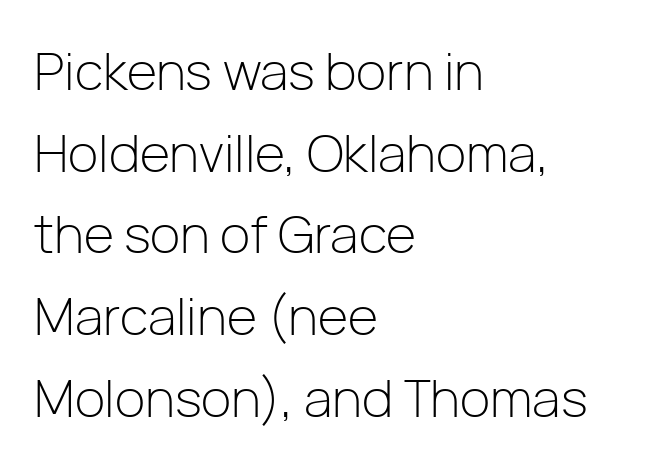
Compared with a centered layout, this one pins lines to the left instead. The type is set solid horizontally, with unmodified tracking. Classification — sans serif. The typesetting does not lean heavy: it is not bold.
